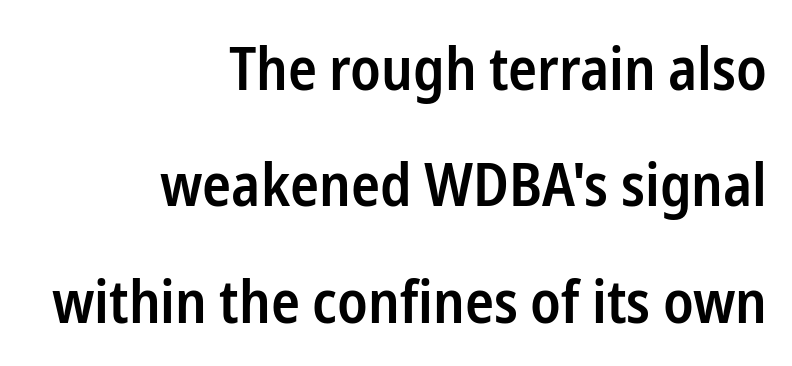
{"serif": "no", "italic": "no", "bold": "semi", "weight": "semibold", "width": "condensed", "stroke_contrast": "low", "x_height": "medium", "monospaced": "no", "underline": "no", "align": "right", "line_spacing": "loose", "line_spacing_ratio": 1.94, "letter_spacing": "normal", "letter_spacing_em": 0.0, "glyph_px": 60}
